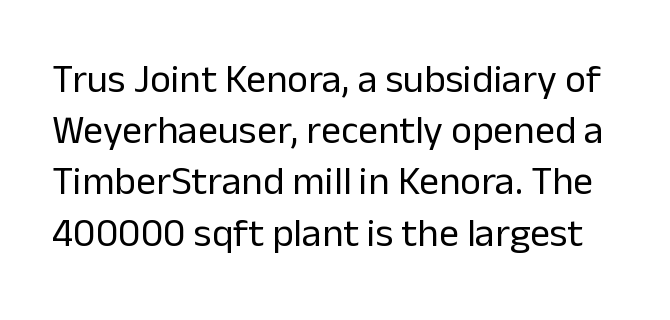
Q: Is the text bold? A: No.
Q: Is the text italic (slanted)? A: No, it is upright.
Q: Is the typeface a serif or a sans-serif typeface? A: Sans-serif.
Q: Is the text underlined? A: No.
Q: Is the spacing between letters normal or unusually wide? A: Normal.
Q: Is the spacing between lines tight, normal or loose? A: Normal.
Q: Width (condensed, normal, or wide)? A: Normal.
Q: Stroke contrast? A: Low.
Q: x-height? A: Medium.
Q: Monospaced? A: No.
